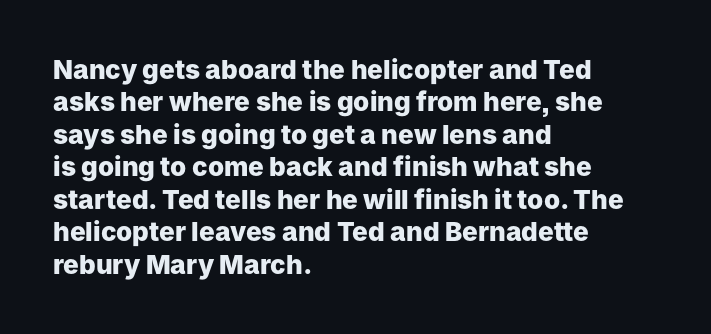
Interline gaps are of average width in this sample. Words float on clear page, feet unadorned. Weight check: bold — yes, fully. These lines were composed using upright roman letters.
